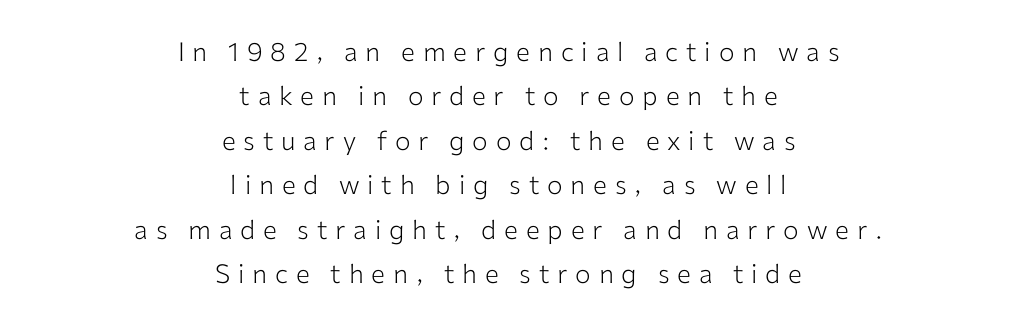
Is there any slant? The stems are plumb. The letters look calm and open, with moderate or lighter stems. This rendering widens character spacing well past its baseline value. Clear beneath every line of the passage.
